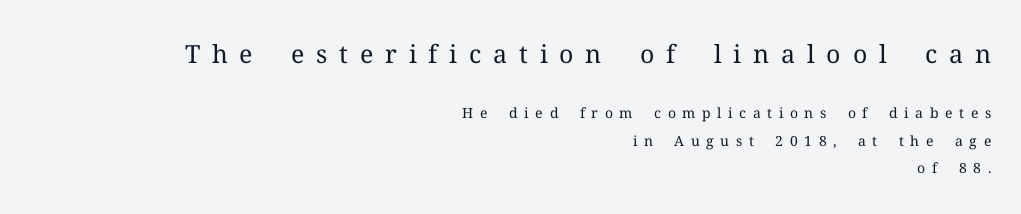
{"italic": "no", "bold": "no", "underline": "no", "align": "right", "line_spacing": "loose", "line_spacing_ratio": 1.97, "letter_spacing": "wide", "letter_spacing_em": 0.47, "larger_block": "first", "size_ratio": 1.79, "glyph_px": 25}
